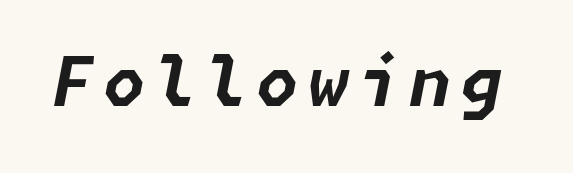
{"italic": "yes", "lean": "right", "slant_degrees": 11, "bold": "yes", "weight": "bold", "width": "normal", "stroke_contrast": "low", "x_height": "medium", "underline": "no", "glyph_px": 68}
